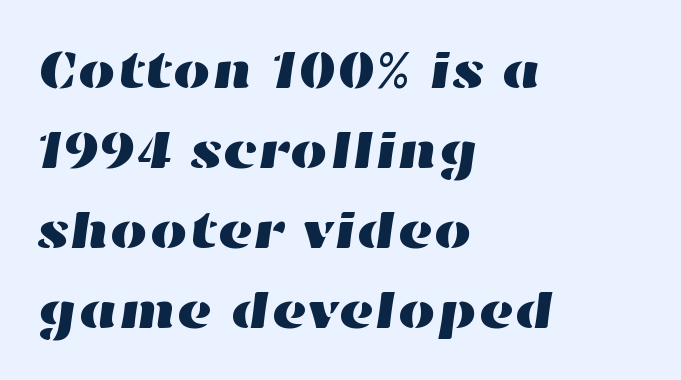
{"width": "wide", "stroke_contrast": "high", "x_height": "medium", "monospaced": "no", "underline": "no", "align": "left", "line_spacing": "normal", "line_spacing_ratio": 1.48, "letter_spacing": "normal", "letter_spacing_em": 0.0, "glyph_px": 54}
